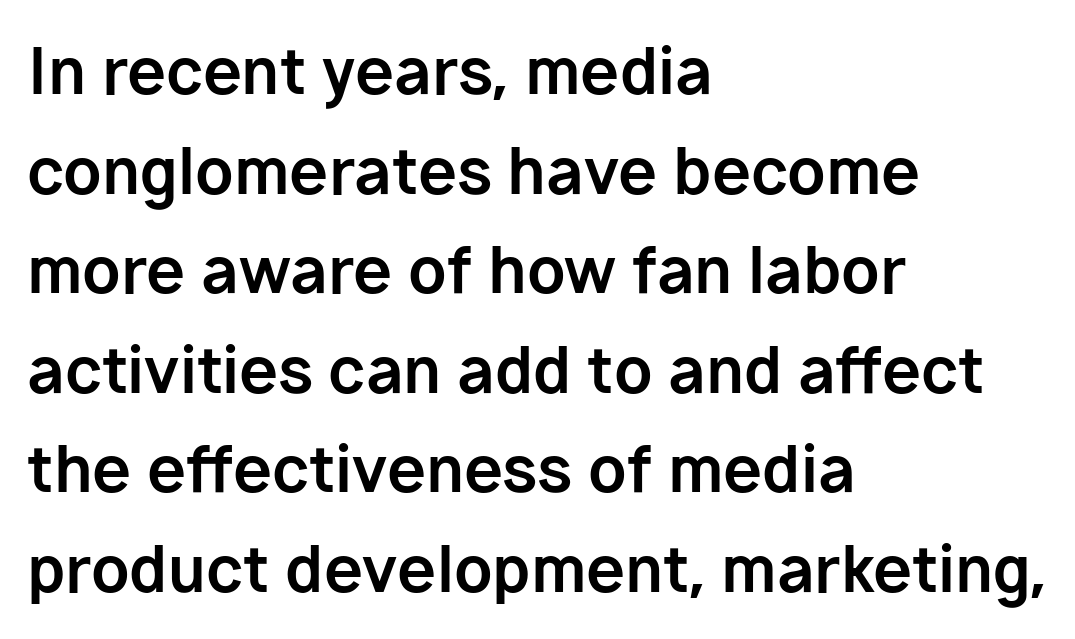
The image shows 63 px bold sans-serif type, upright; set left-aligned, normal line spacing (1.58x), normal letter spacing, not underlined; low stroke contrast and a medium x-height.
